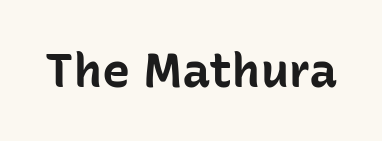
Q: Is the text bold? A: Yes.
Q: Is the text italic (slanted)? A: No, it is upright.
Q: Is the typeface a serif or a sans-serif typeface? A: Sans-serif.
Q: Is the text underlined? A: No.
Q: Is the spacing between letters normal or unusually wide? A: Normal.
Q: Width (condensed, normal, or wide)? A: Normal.
Q: Stroke contrast? A: Low.
Q: x-height? A: Medium.
Q: Monospaced? A: No.
